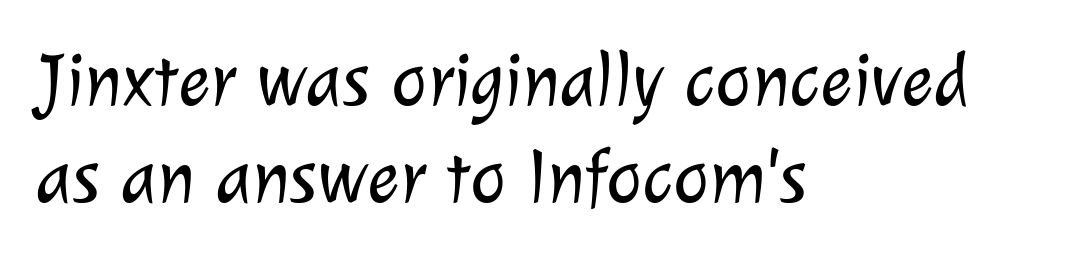
Q: Is the text bold? A: No.
Q: Is the typeface a serif or a sans-serif typeface? A: Sans-serif.
Q: Is the text underlined? A: No.
Q: How is the paragraph aligned? A: Left-aligned.
Q: Is the spacing between letters normal or unusually wide? A: Normal.
Q: Is the spacing between lines tight, normal or loose? A: Normal.
Q: Width (condensed, normal, or wide)? A: Normal.
Q: Stroke contrast? A: Low.
Q: x-height? A: Medium.
Q: Monospaced? A: No.
